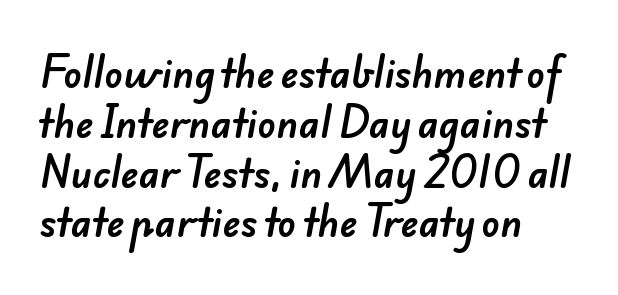
The image shows 38 px sans-serif type; set left-aligned, normal line spacing (1.31x), normal letter spacing, not underlined; low stroke contrast and a small x-height.
